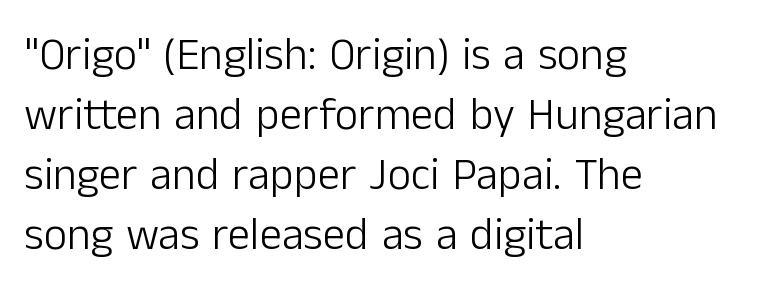
Q: Is the text bold? A: No.
Q: Is the text italic (slanted)? A: No, it is upright.
Q: Is the typeface a serif or a sans-serif typeface? A: Sans-serif.
Q: Is the text underlined? A: No.
Q: How is the paragraph aligned? A: Left-aligned.
Q: Is the spacing between letters normal or unusually wide? A: Normal.
Q: Is the spacing between lines tight, normal or loose? A: Normal.
Q: Width (condensed, normal, or wide)? A: Normal.
Q: Stroke contrast? A: Low.
Q: x-height? A: Medium.
Q: Monospaced? A: No.
